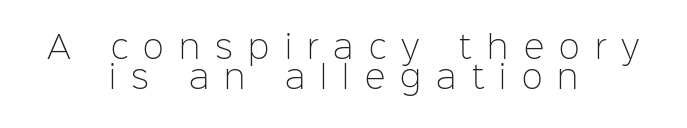
The letters are spread apart with noticeably loose tracking. Character widths vary here, with narrow letters taking less room than wide ones. What's the leading like? Squeezed, with rows nearly overlapping. Stems here are at most as thick as an everyday book face. A sans-serif font was chosen for this passage.
